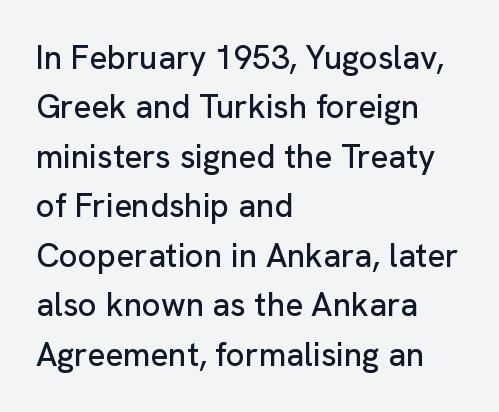
The image shows 33 px sans-serif type, upright; set left-aligned, normal line spacing (1.5x), normal letter spacing, not underlined; low stroke contrast and a medium x-height.
